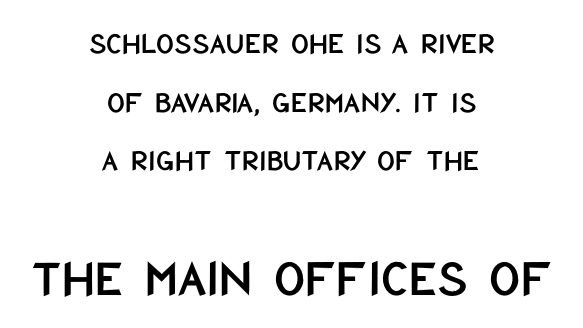
Clear beneath every line of the passage. Compared with a flush-left layout, this one balances lines on the center instead. No italicization has been applied; the sample stays upright. Looks like regular typesetting: each glyph gets only the width it needs. Compare the two chunks: the lower has the greater cap height. A typesetter would label this face a sans.
